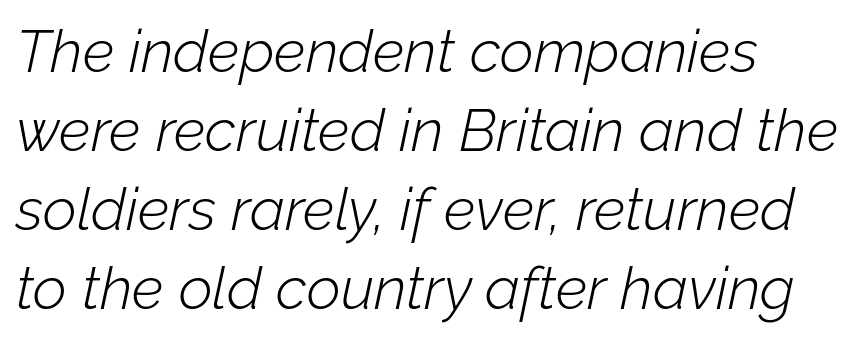
{"italic": "yes", "lean": "right", "slant_degrees": 12, "bold": "no", "weight": "light", "width": "normal", "stroke_contrast": "low", "x_height": "medium", "monospaced": "no", "underline": "no", "align": "left", "line_spacing": "normal", "line_spacing_ratio": 1.34, "letter_spacing": "normal", "letter_spacing_em": 0.0, "glyph_px": 59}
